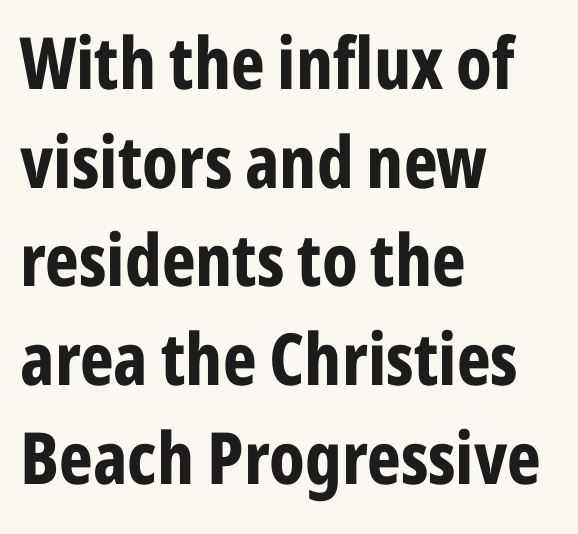
The image shows 72 px bold, condensed sans-serif type, upright; set left-aligned, normal line spacing (1.37x), normal letter spacing, not underlined; low stroke contrast and a medium x-height.
